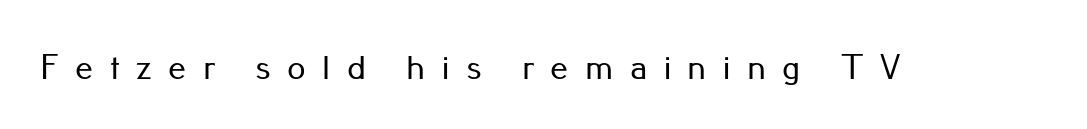
The image shows 36 px sans-serif type, upright; set unusually wide letter spacing (+0.46 em), not underlined; low stroke contrast and a small x-height.
